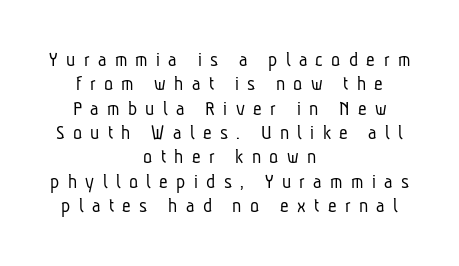
How are the letters spaced? Widely, with obvious added tracking. Glance below the letters and you will spot only blank space. The lines in this sample share a center point and differ in where they start and stop. The weight would be labelled regular, book, light, or lighter still.
